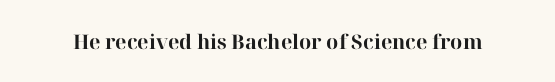
The rendering keeps characters at their native spacing. Underlining? Definitely not there. Nope, not italic — everything's standing straight. Set as a true bold cut, around the 700 mark.
